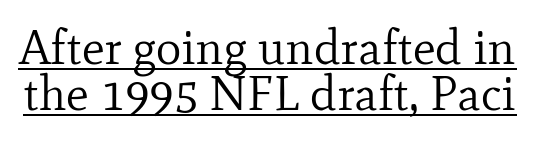
{"serif": "yes", "italic": "no", "bold": "no", "weight": "regular", "width": "normal", "stroke_contrast": "low", "x_height": "small", "monospaced": "no", "underline": "yes", "line_spacing": "tight", "line_spacing_ratio": 0.96, "letter_spacing": "normal", "letter_spacing_em": 0.0, "glyph_px": 48}
